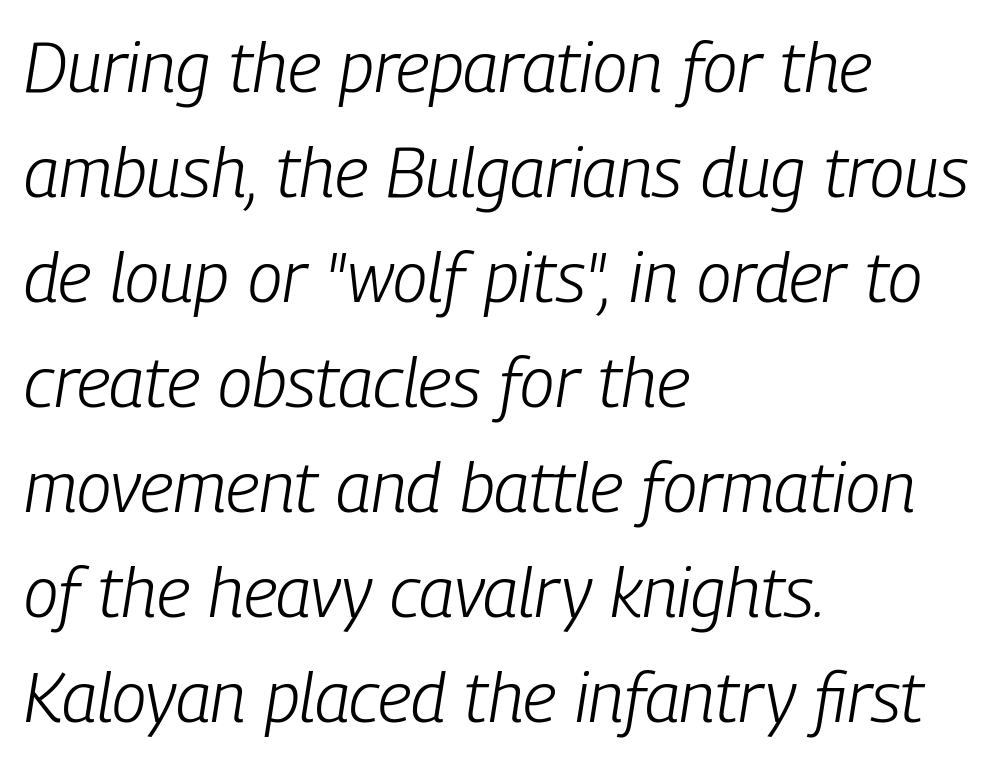
{"italic": "yes", "lean": "right", "slant_degrees": 9, "bold": "no", "weight": "light", "width": "condensed", "stroke_contrast": "low", "x_height": "medium", "monospaced": "no", "underline": "no", "align": "left", "line_spacing": "normal", "line_spacing_ratio": 1.5, "letter_spacing": "normal", "letter_spacing_em": 0.0, "glyph_px": 70}
